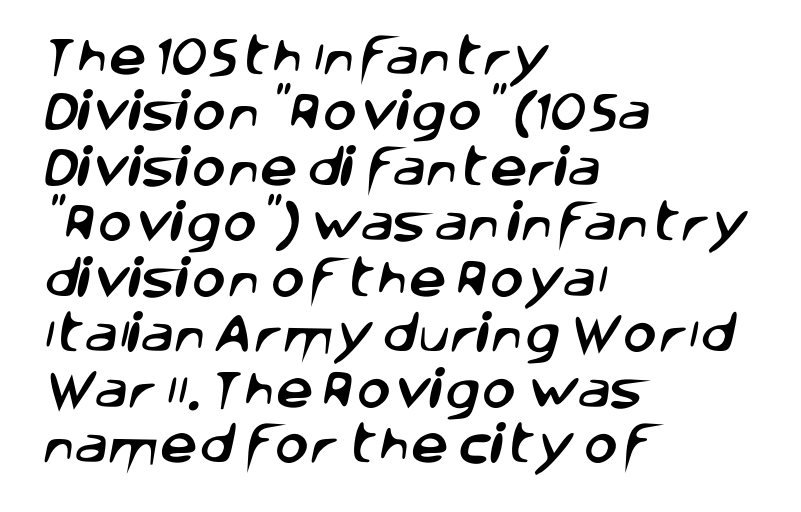
{"serif": "no", "width": "normal", "stroke_contrast": "low", "x_height": "large", "monospaced": "no", "underline": "no", "align": "left", "line_spacing": "normal", "line_spacing_ratio": 1.32, "letter_spacing": "normal", "letter_spacing_em": 0.0, "glyph_px": 42}
